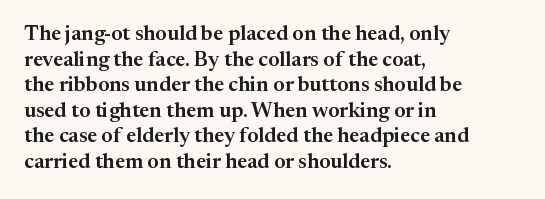
Line beginnings align vertically; line endings do not. Posture: vertical. A typesetter would call this zero additional tracking. The baseline area is clear.
